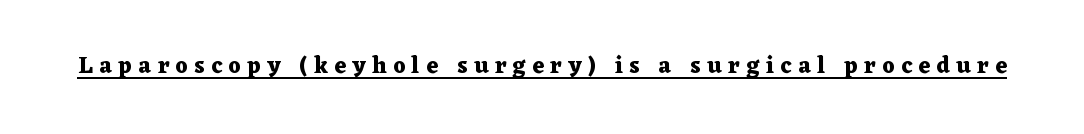
The image shows 23 px bold type, upright; set unusually wide letter spacing (+0.28 em), underlined.
